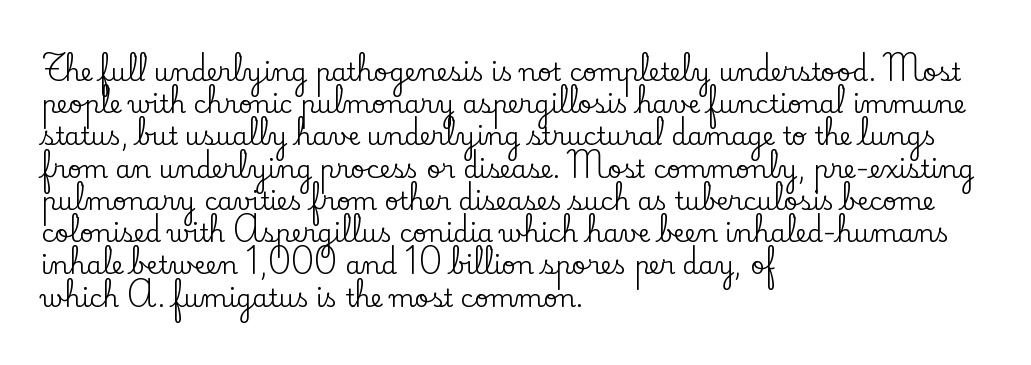
No italicization has been applied; the sample stays upright. This sample uses plain, unmodified letter spacing. Decoration check: the copy has no underline. The typesetter chose a ragged-right arrangement here. Interline gaps are of average width in this sample.
